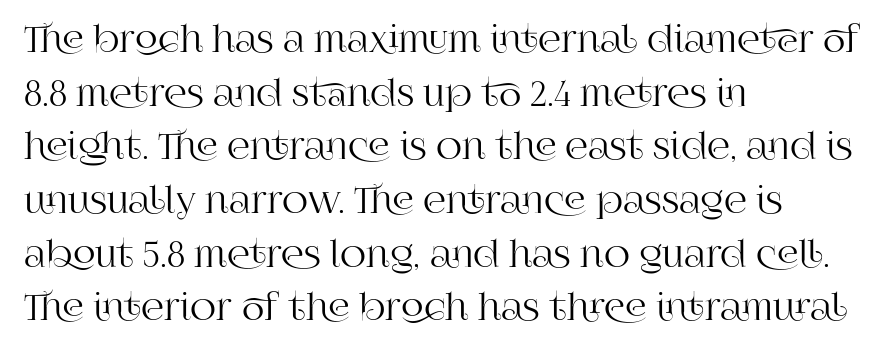
Q: Is the text italic (slanted)? A: No, it is upright.
Q: Is the typeface a serif or a sans-serif typeface? A: Serif.
Q: Is the text underlined? A: No.
Q: How is the paragraph aligned? A: Left-aligned.
Q: Is the spacing between letters normal or unusually wide? A: Normal.
Q: Is the spacing between lines tight, normal or loose? A: Normal.
Q: Width (condensed, normal, or wide)? A: Normal.
Q: Stroke contrast? A: High.
Q: x-height? A: Large.
Q: Monospaced? A: No.
